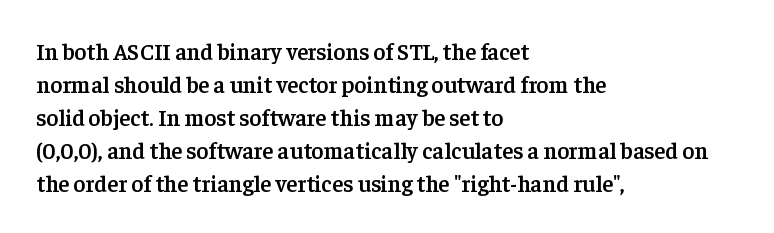
The image shows 23 px text type, upright; set left-aligned, normal line spacing (1.43x), normal letter spacing, not underlined.
